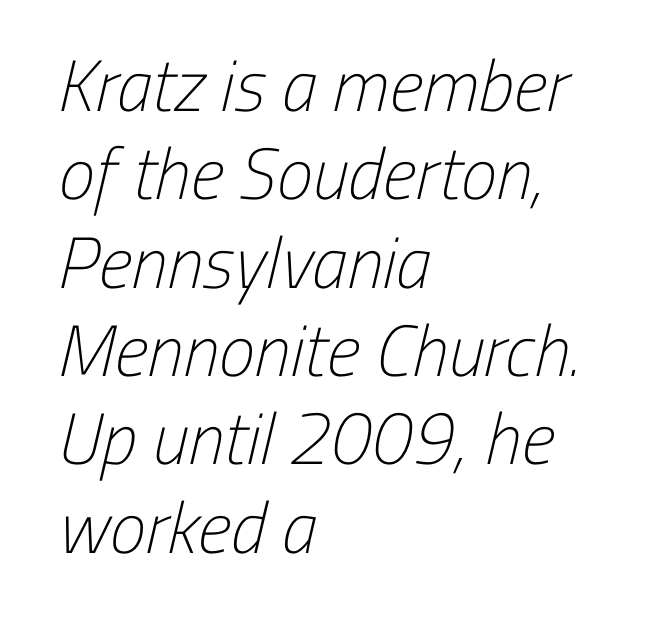
Q: Is the text bold? A: No.
Q: Is the typeface a serif or a sans-serif typeface? A: Sans-serif.
Q: Is the text underlined? A: No.
Q: How is the paragraph aligned? A: Left-aligned.
Q: Is the spacing between letters normal or unusually wide? A: Normal.
Q: Width (condensed, normal, or wide)? A: Condensed.
Q: Stroke contrast? A: Low.
Q: x-height? A: Medium.
Q: Monospaced? A: No.
